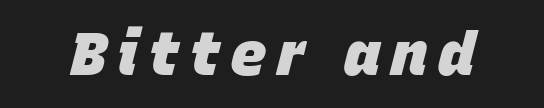
The space beneath each line is pristine and unruled. Posture: slanted. These lines carry a lot of weight — the face is fully bold. The face used here is proportionally spaced, like ordinary book or web type.
